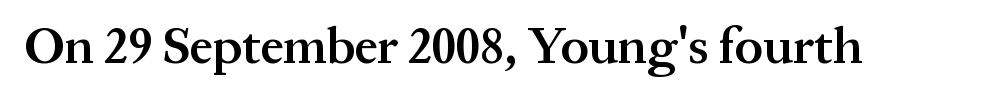
The image shows 51 px semibold serif type, upright; set normal letter spacing, not underlined; medium stroke contrast and a medium x-height.
